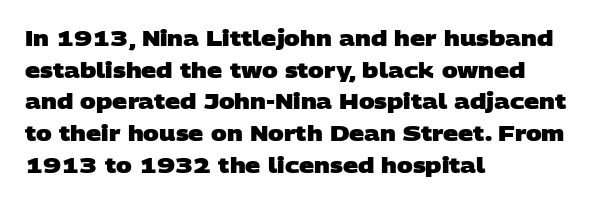
Q: Is the text bold? A: Yes.
Q: Is the text underlined? A: No.
Q: How is the paragraph aligned? A: Left-aligned.
Q: Is the spacing between letters normal or unusually wide? A: Normal.
Q: Is the spacing between lines tight, normal or loose? A: Normal.
